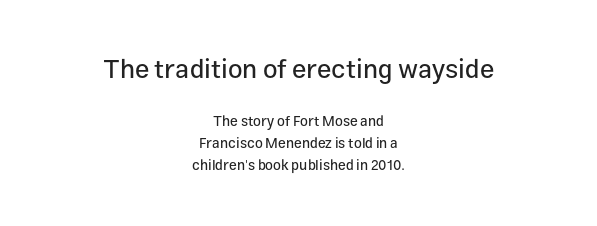
{"italic": "no", "underline": "no", "align": "center", "line_spacing": "normal", "line_spacing_ratio": 1.57, "letter_spacing": "normal", "letter_spacing_em": 0.0, "larger_block": "first", "size_ratio": 1.86, "glyph_px": 26}
